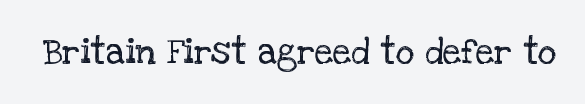
Stems and bowls with no extra thickness — not bold. Letters rest on an invisible, unmarked baseline. This is serif lettering, the kind often seen in printed books. These lines were composed using upright roman letters.
